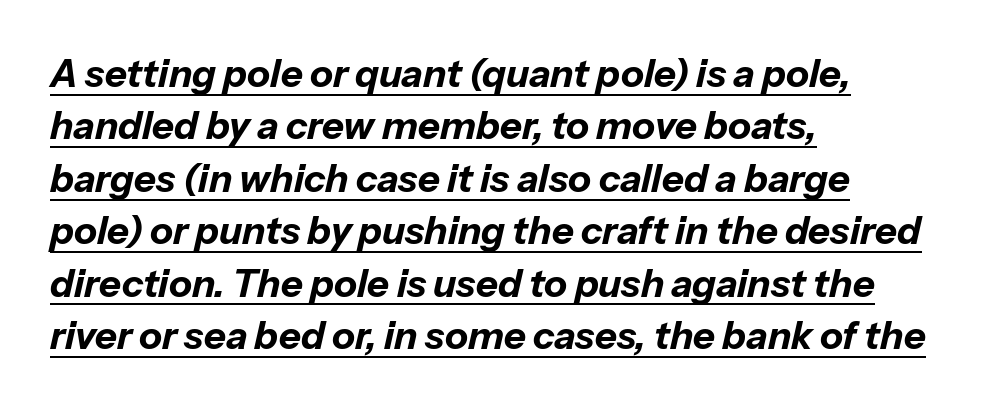
{"italic": "yes", "lean": "right", "slant_degrees": 13, "bold": "yes", "weight": "bold", "width": "normal", "stroke_contrast": "low", "x_height": "medium", "monospaced": "no", "underline": "yes", "align": "left", "line_spacing": "normal", "line_spacing_ratio": 1.38, "letter_spacing": "normal", "letter_spacing_em": 0.0, "glyph_px": 38}
